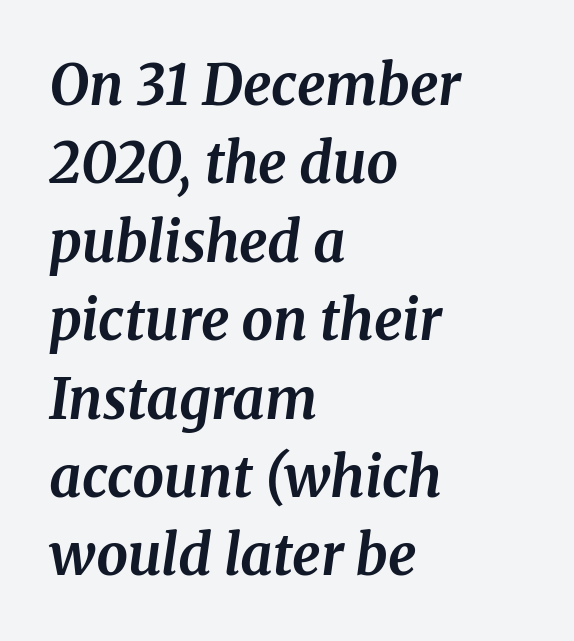
If you measured baseline to baseline, you'd find a middling distance. The face used here is seriffed, in the tradition of book romans. Rendered with sloped, italic letterforms. A student would call this left alignment; a typographer would say flush left, rag right. The rendering uses natural spacing where letterforms have individual widths.
